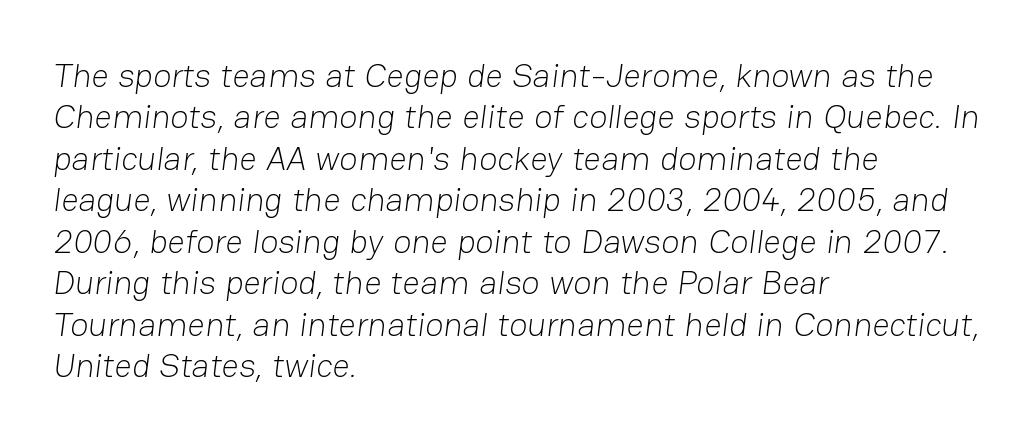
Caption: face not bold, strokes unweighted. Descenders hang freely into open space. The lines are quadded left. You can tell from the bare stems that sans-serif type was used.
